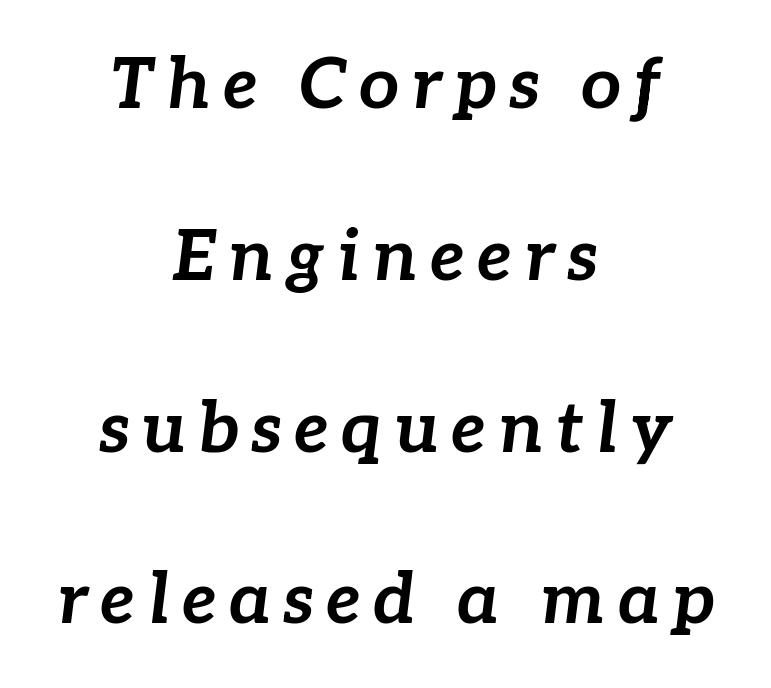
{"italic": "yes", "lean": "right", "slant_degrees": 7, "bold": "yes", "weight": "bold", "width": "normal", "stroke_contrast": "low", "x_height": "medium", "monospaced": "no", "underline": "no", "align": "center", "line_spacing": "loose", "line_spacing_ratio": 2.42, "glyph_px": 71}
